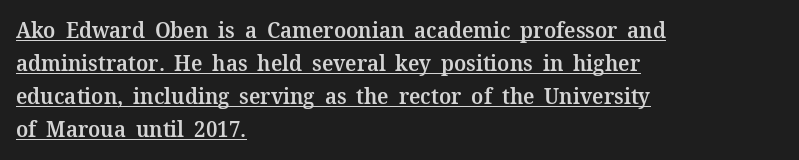
The image shows 22 px text type, upright; set left-aligned, normal line spacing (1.5x), normal letter spacing, underlined.
